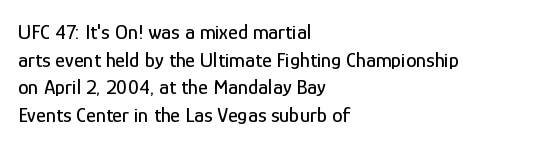
Every character sits straight up, as roman type does. Decoration check: the copy has no underline. A normal amount of white space separates one row of letters from the next. The passage shown has conventional tracking throughout.
